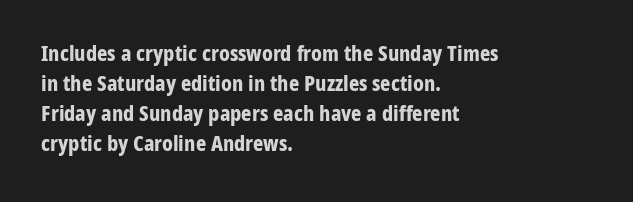
{"italic": "no", "bold": "yes", "underline": "no", "align": "left", "line_spacing": "normal", "line_spacing_ratio": 1.37, "letter_spacing": "normal", "letter_spacing_em": 0.0, "glyph_px": 22}
